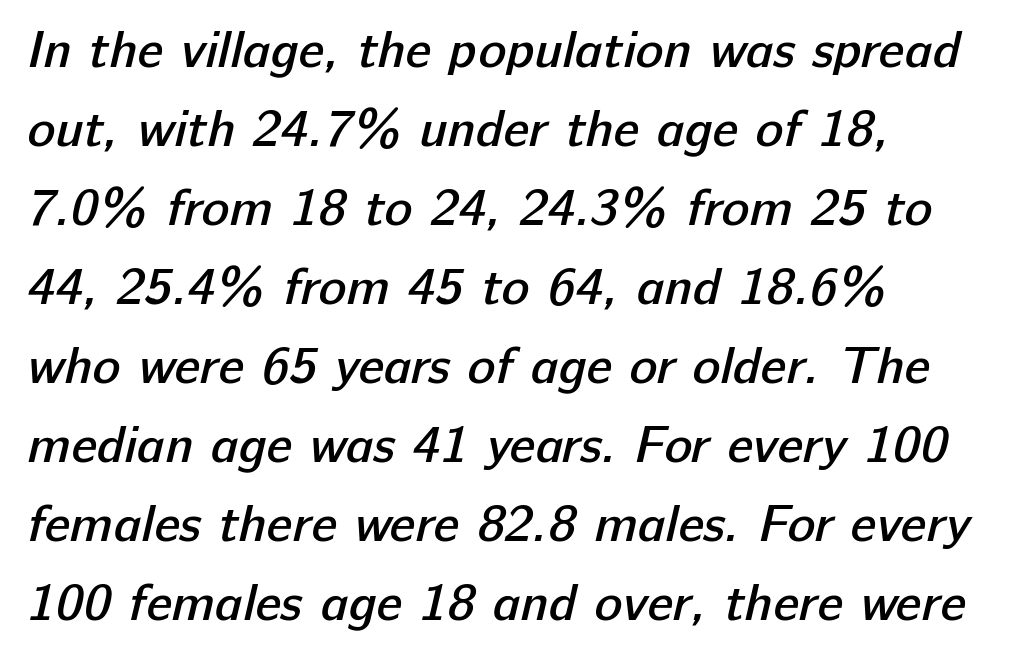
The image shows 52 px semibold sans-serif type; set left-aligned, normal line spacing (1.52x), normal letter spacing, not underlined; low stroke contrast and a medium x-height.
